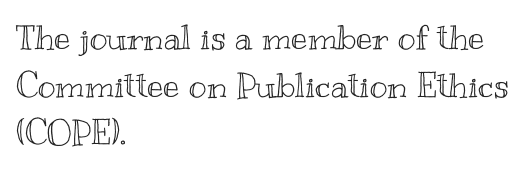
The image shows 34 px wide type, upright; set left-aligned, normal line spacing (1.4x), normal letter spacing, not underlined; a small x-height.
